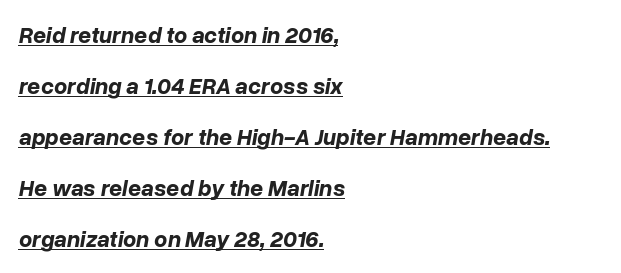
Q: Is the text bold? A: Yes.
Q: Is the text italic (slanted)? A: Yes, it leans right by about 10 degrees.
Q: Is the text underlined? A: Yes.
Q: How is the paragraph aligned? A: Left-aligned.
Q: Is the spacing between letters normal or unusually wide? A: Normal.
Q: Is the spacing between lines tight, normal or loose? A: Loose.
